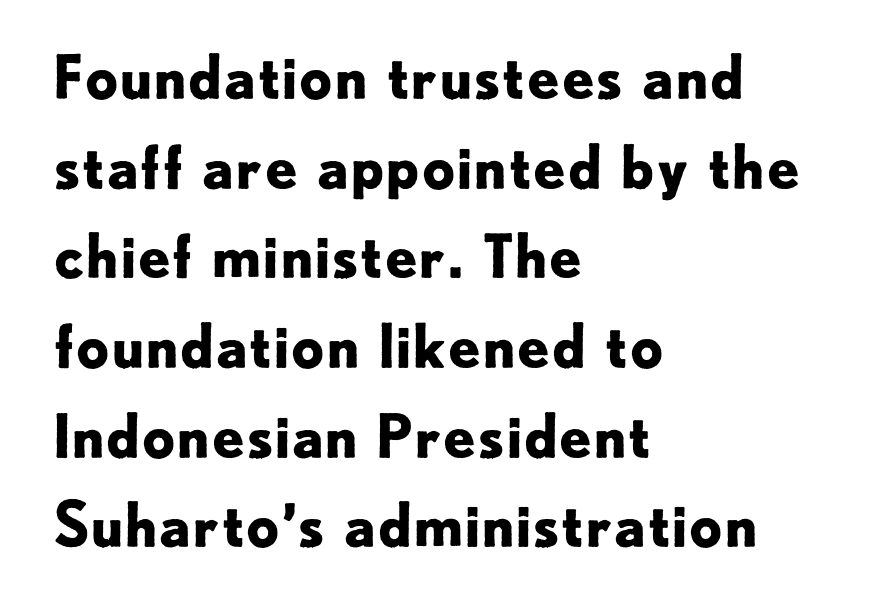
The image shows 59 px bold sans-serif type, upright; set left-aligned, normal line spacing (1.52x), normal letter spacing, not underlined; low stroke contrast and a small x-height.
